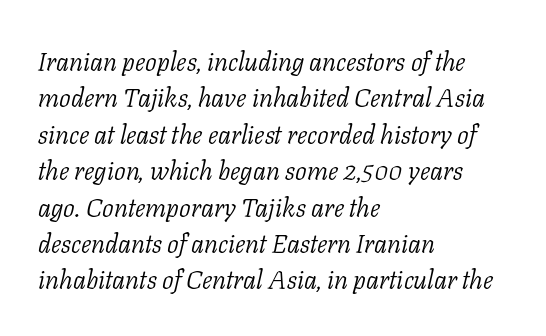
The image shows 26 px text type, italic (leaning right); set left-aligned, normal line spacing (1.4x), normal letter spacing, not underlined.
